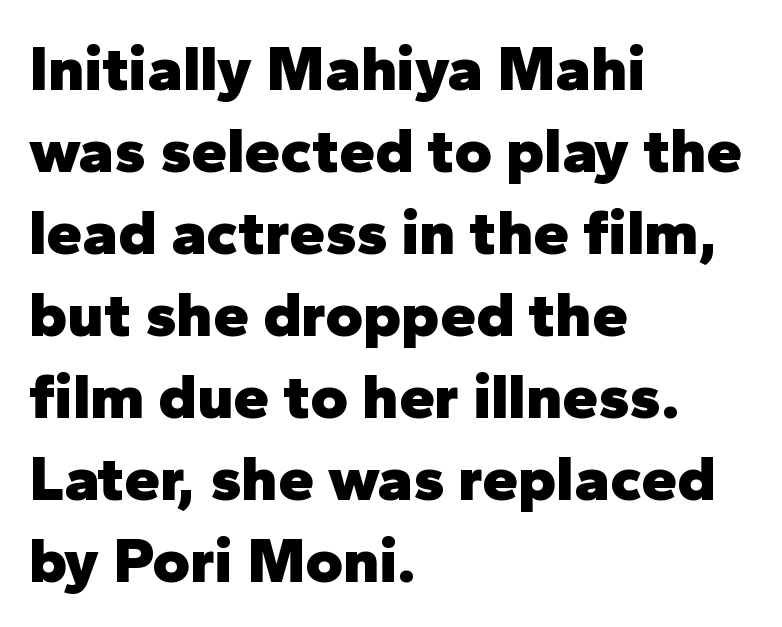
{"serif": "no", "italic": "no", "bold": "yes", "weight": "heavy", "width": "normal", "stroke_contrast": "low", "x_height": "medium", "monospaced": "no", "underline": "no", "align": "left", "line_spacing": "normal", "line_spacing_ratio": 1.28, "letter_spacing": "normal", "letter_spacing_em": 0.0, "glyph_px": 64}
